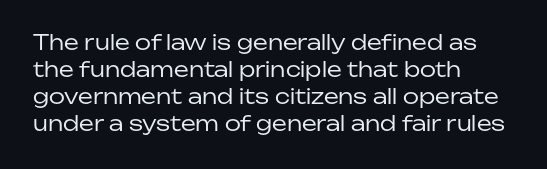
The image shows 21 px text type, upright; set left-aligned, normal line spacing (1.29x), normal letter spacing, not underlined.
